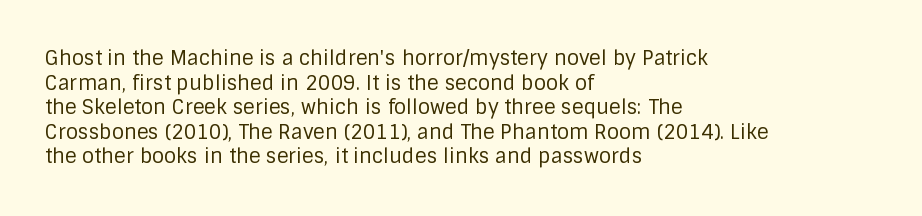
Casual observation: everything's shoved over to the left. This is not heavy type; no bold has been used. Italic? Not at all — the glyphs are vertical. The space beneath each line is pristine and unruled. No extra tracking has been applied to these lines.
